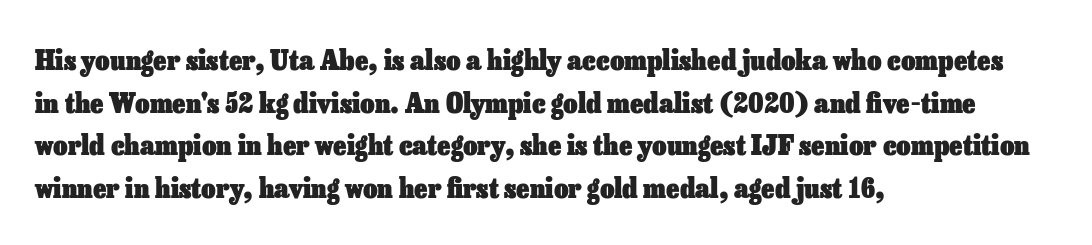
{"italic": "no", "bold": "yes", "weight": "heavy", "width": "normal", "stroke_contrast": "low", "x_height": "medium", "monospaced": "no", "underline": "no", "align": "left", "line_spacing": "normal", "line_spacing_ratio": 1.52, "letter_spacing": "normal", "letter_spacing_em": 0.0, "glyph_px": 28}
